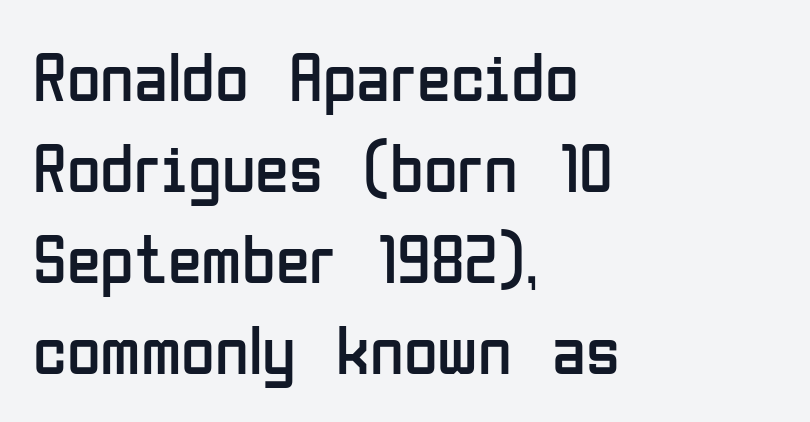
{"serif": "no", "italic": "no", "bold": "no", "weight": "regular", "width": "condensed", "stroke_contrast": "low", "x_height": "medium", "monospaced": "no", "underline": "no", "align": "left", "line_spacing": "normal", "line_spacing_ratio": 1.32, "letter_spacing": "normal", "letter_spacing_em": 0.0, "glyph_px": 69}
